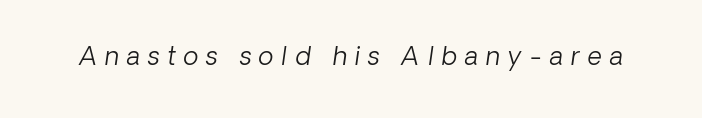
The strokes carry an ordinary text weight at most. Bare-footed words on every line. The letters are spread apart with noticeably loose tracking.
